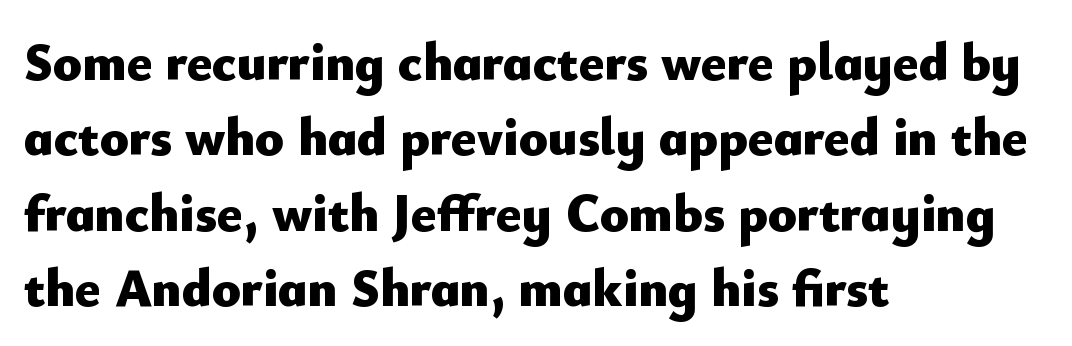
Q: Is the text bold? A: Yes.
Q: Is the text italic (slanted)? A: No, it is upright.
Q: Is the typeface a serif or a sans-serif typeface? A: Sans-serif.
Q: Is the text underlined? A: No.
Q: How is the paragraph aligned? A: Left-aligned.
Q: Is the spacing between letters normal or unusually wide? A: Normal.
Q: Is the spacing between lines tight, normal or loose? A: Normal.
Q: Width (condensed, normal, or wide)? A: Normal.
Q: Stroke contrast? A: Low.
Q: x-height? A: Small.
Q: Monospaced? A: No.
